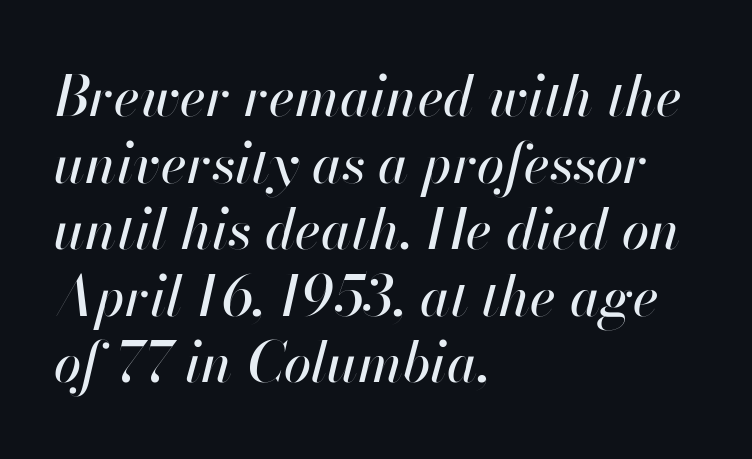
The lines in this sample share a left origin and differ only in where they stop. Honestly, the letter spacing is just normal — you wouldn't notice it. Does the lettering tilt? It does — this is italic. The letters advance in unequal steps, a hallmark of proportional type. Any mark beneath the type? The region is blank.
